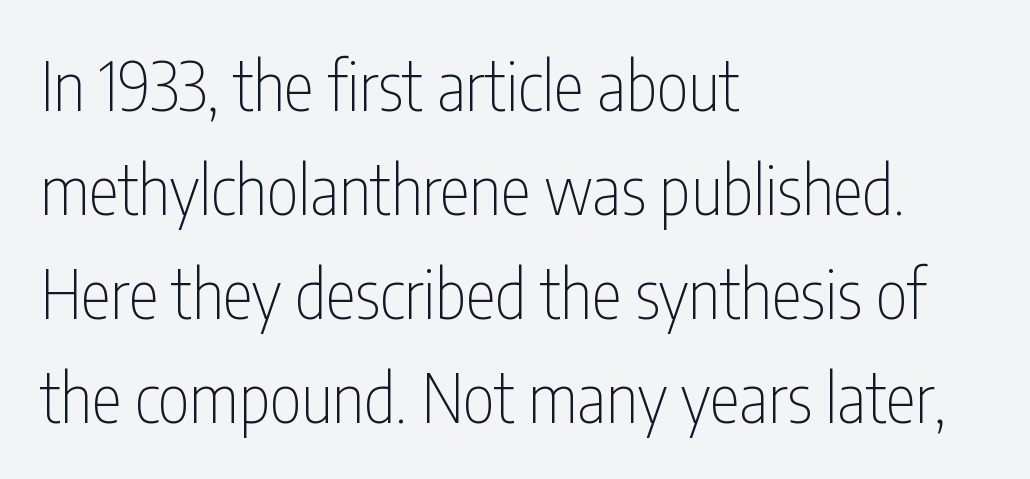
The image shows 68 px thin, condensed sans-serif type, upright; set left-aligned, normal line spacing (1.53x), normal letter spacing, not underlined; low stroke contrast and a medium x-height.
